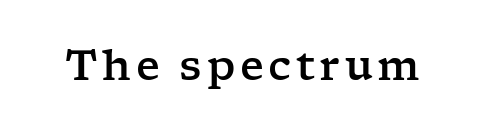
Q: Is the text italic (slanted)? A: No, it is upright.
Q: Is the typeface a serif or a sans-serif typeface? A: Serif.
Q: Is the text underlined? A: No.
Q: Width (condensed, normal, or wide)? A: Wide.
Q: Stroke contrast? A: Low.
Q: x-height? A: Medium.
Q: Monospaced? A: No.
